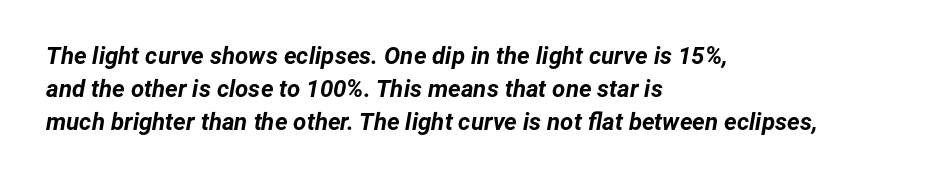
Letters rest on an invisible, unmarked baseline. The lettering tilts uniformly, giving the passage an italic look. Stroke thickness is high; the sample reads as a true bold. One-word summary of the alignment: left. Regarding leading, the lines here are spaced in the standard way.
